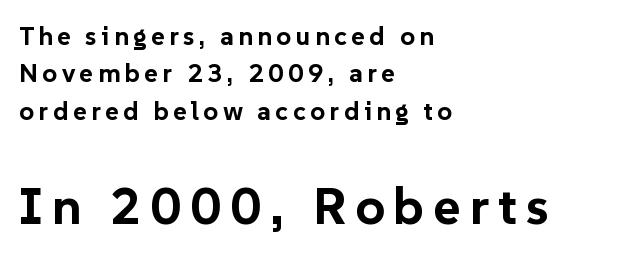
Q: Is the text bold? A: Yes.
Q: Is the text italic (slanted)? A: No, it is upright.
Q: Is the typeface a serif or a sans-serif typeface? A: Sans-serif.
Q: Is the text underlined? A: No.
Q: How is the paragraph aligned? A: Left-aligned.
Q: Is the spacing between lines tight, normal or loose? A: Normal.
Q: Which block of text is set in a larger size, the first (top) or the second (bottom)? A: The second (bottom) one.
Q: Width (condensed, normal, or wide)? A: Normal.
Q: Stroke contrast? A: Low.
Q: x-height? A: Medium.
Q: Monospaced? A: No.
